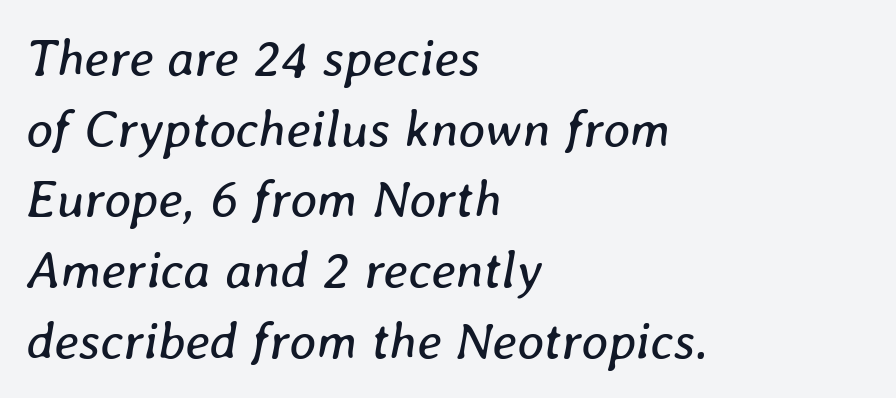
Honestly, the row spacing looks completely unremarkable. Proportional: the letters do not fall into vertical columns. Every row of glyphs begins at an identical x-position on the left. There is no visible air inserted between adjacent glyphs.
